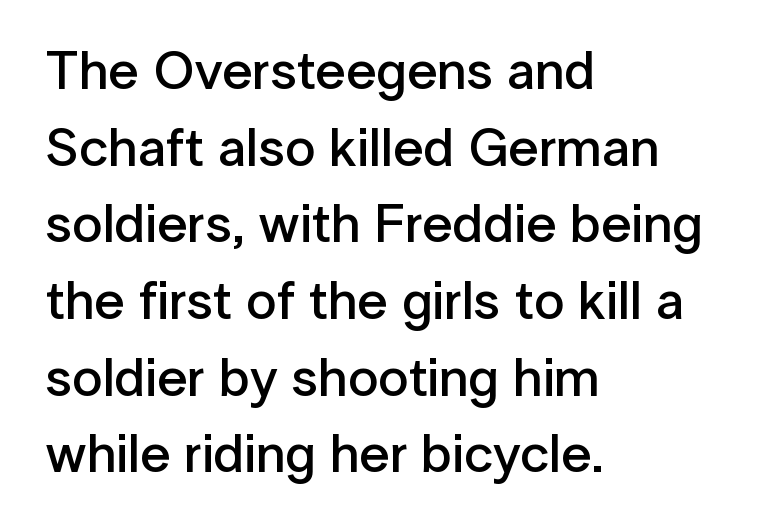
Q: Is the text bold? A: Semi-bold.
Q: Is the text italic (slanted)? A: No, it is upright.
Q: Is the typeface a serif or a sans-serif typeface? A: Sans-serif.
Q: Is the text underlined? A: No.
Q: How is the paragraph aligned? A: Left-aligned.
Q: Is the spacing between letters normal or unusually wide? A: Normal.
Q: Is the spacing between lines tight, normal or loose? A: Normal.
Q: Width (condensed, normal, or wide)? A: Normal.
Q: Stroke contrast? A: Low.
Q: x-height? A: Medium.
Q: Monospaced? A: No.
